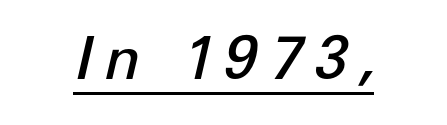
Q: Is the text bold? A: Semi-bold.
Q: Is the text italic (slanted)? A: Yes, it leans right by about 12 degrees.
Q: Is the text underlined? A: Yes.
Q: Is the spacing between letters normal or unusually wide? A: Unusually wide.
Q: Width (condensed, normal, or wide)? A: Normal.
Q: Stroke contrast? A: Low.
Q: x-height? A: Medium.
Q: Monospaced? A: No.
